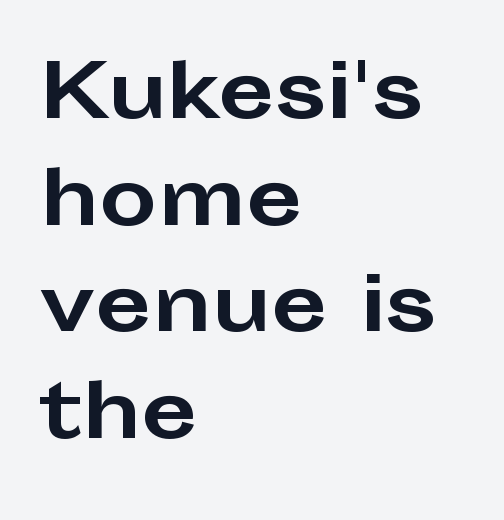
The image shows 73 px bold, wide sans-serif type, upright; set left-aligned, normal line spacing (1.46x), normal letter spacing, not underlined; low stroke contrast and a medium x-height.
